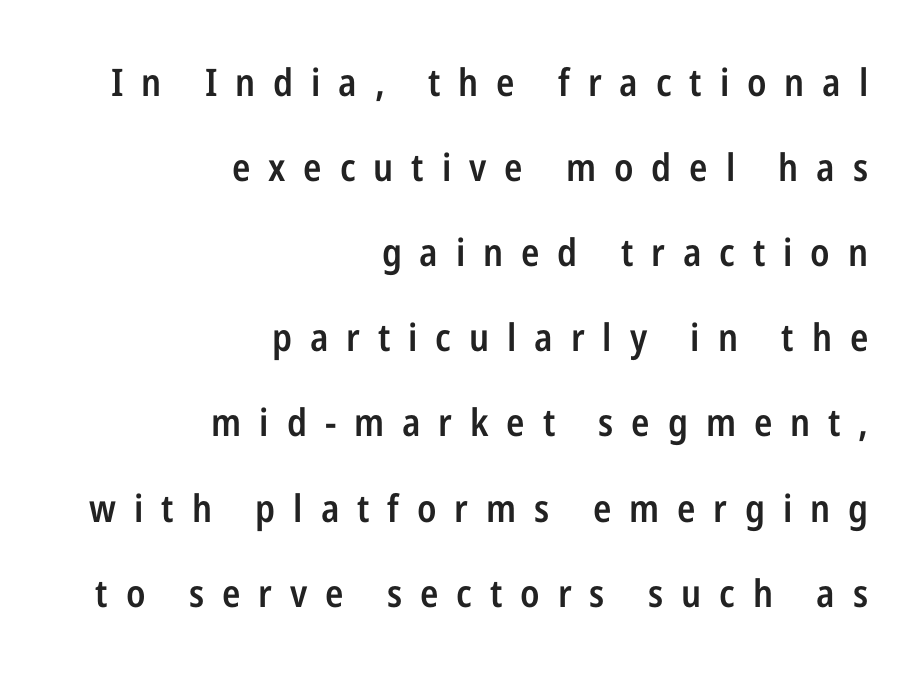
{"serif": "no", "italic": "no", "bold": "semi", "weight": "semibold", "width": "condensed", "stroke_contrast": "low", "x_height": "medium", "monospaced": "no", "underline": "no", "align": "right", "line_spacing": "loose", "line_spacing_ratio": 2.24, "letter_spacing": "wide", "letter_spacing_em": 0.47, "glyph_px": 38}
